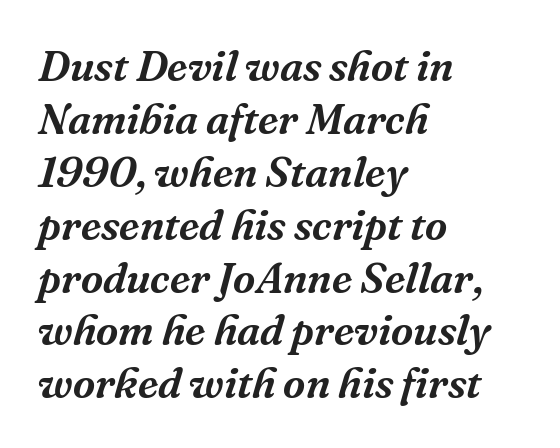
{"serif": "yes", "italic": "yes", "lean": "right", "slant_degrees": 16, "width": "normal", "stroke_contrast": "medium", "x_height": "medium", "monospaced": "no", "underline": "no", "align": "left", "line_spacing_ratio": 1.23, "letter_spacing": "normal", "letter_spacing_em": 0.0, "glyph_px": 43}
